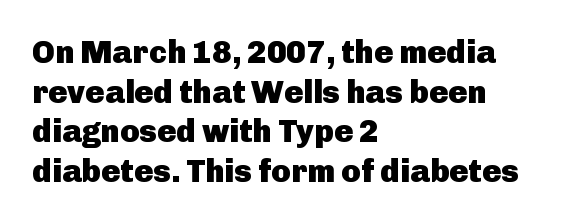
{"serif": "no", "italic": "no", "bold": "yes", "weight": "heavy", "width": "normal", "stroke_contrast": "low", "x_height": "medium", "monospaced": "no", "underline": "no", "align": "left", "line_spacing_ratio": 1.24, "letter_spacing": "normal", "letter_spacing_em": 0.0, "glyph_px": 32}
